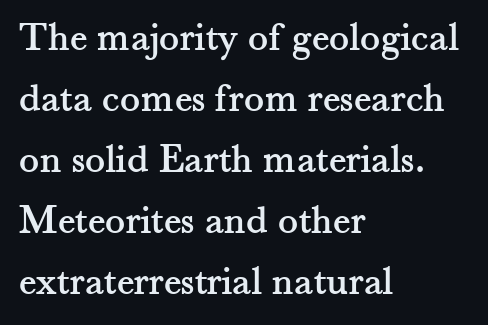
{"serif": "yes", "italic": "no", "width": "normal", "stroke_contrast": "medium", "x_height": "small", "monospaced": "no", "underline": "no", "align": "left", "line_spacing": "normal", "line_spacing_ratio": 1.45, "letter_spacing": "normal", "letter_spacing_em": 0.0, "glyph_px": 42}
